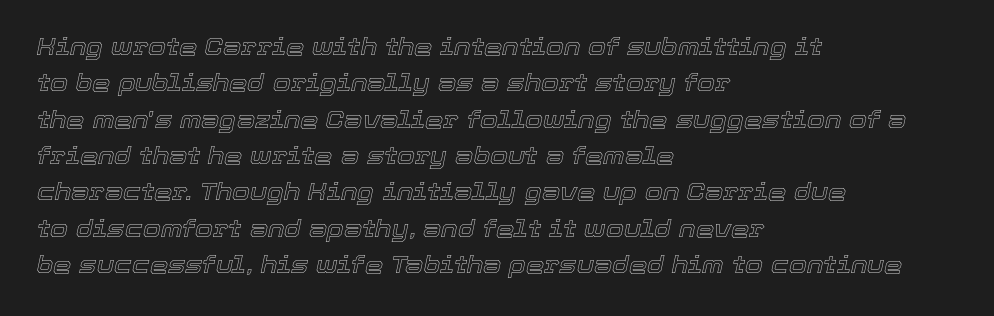
{"italic": "yes", "lean": "right", "slant_degrees": 12, "underline": "no", "align": "left", "line_spacing": "normal", "line_spacing_ratio": 1.58, "letter_spacing": "normal", "letter_spacing_em": 0.0, "glyph_px": 23}
